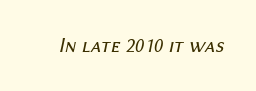
Each word holds together tightly as a unit, with standard inter-letter gaps. Style check: oblique. Lines of text with bare space underneath. Heaviness? Minimal to ordinary, like unemphasized prose.
